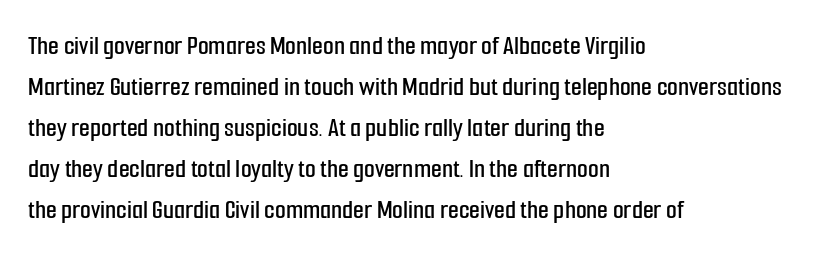
{"serif": "no", "italic": "no", "width": "condensed", "stroke_contrast": "low", "x_height": "medium", "monospaced": "no", "underline": "no", "align": "left", "line_spacing": "normal", "line_spacing_ratio": 1.46, "letter_spacing": "normal", "letter_spacing_em": 0.0, "glyph_px": 28}
